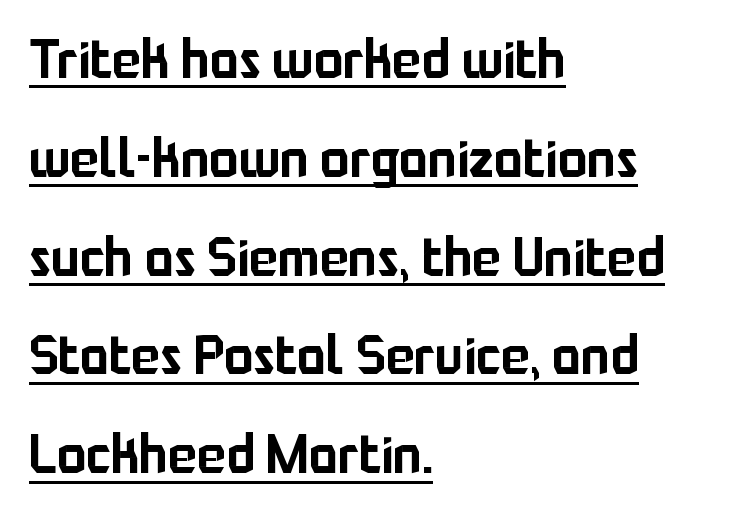
{"serif": "no", "italic": "no", "width": "normal", "stroke_contrast": "low", "x_height": "medium", "monospaced": "no", "underline": "yes", "align": "left", "line_spacing_ratio": 1.83, "letter_spacing": "normal", "letter_spacing_em": 0.0, "glyph_px": 54}
